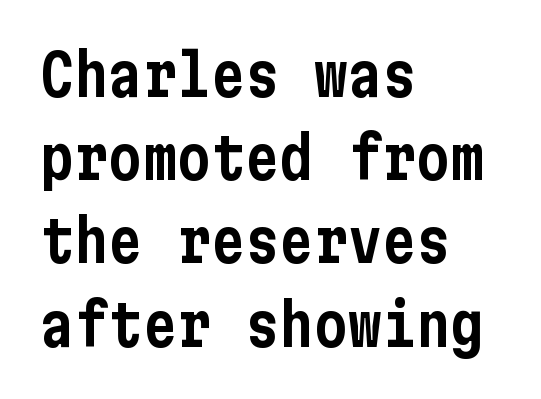
All the whitespace from short lines collects on the right. I'd call this a sans setting — the letters go barefoot. Baseline-to-baseline distance is the conventional proportion of letter height. This is roman type, the default non-slanted kind. The foot of each line stays bare and open.
